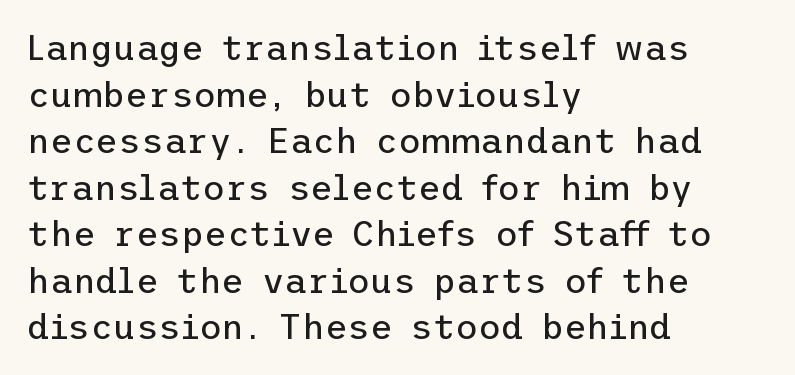
This rendering uses left alignment, leaving the right contour irregular. Compared with typical paragraphs, the rows here are spaced about the same. The text was rendered using a sans face with plain stroke endings. Bare-footed words on every line.
